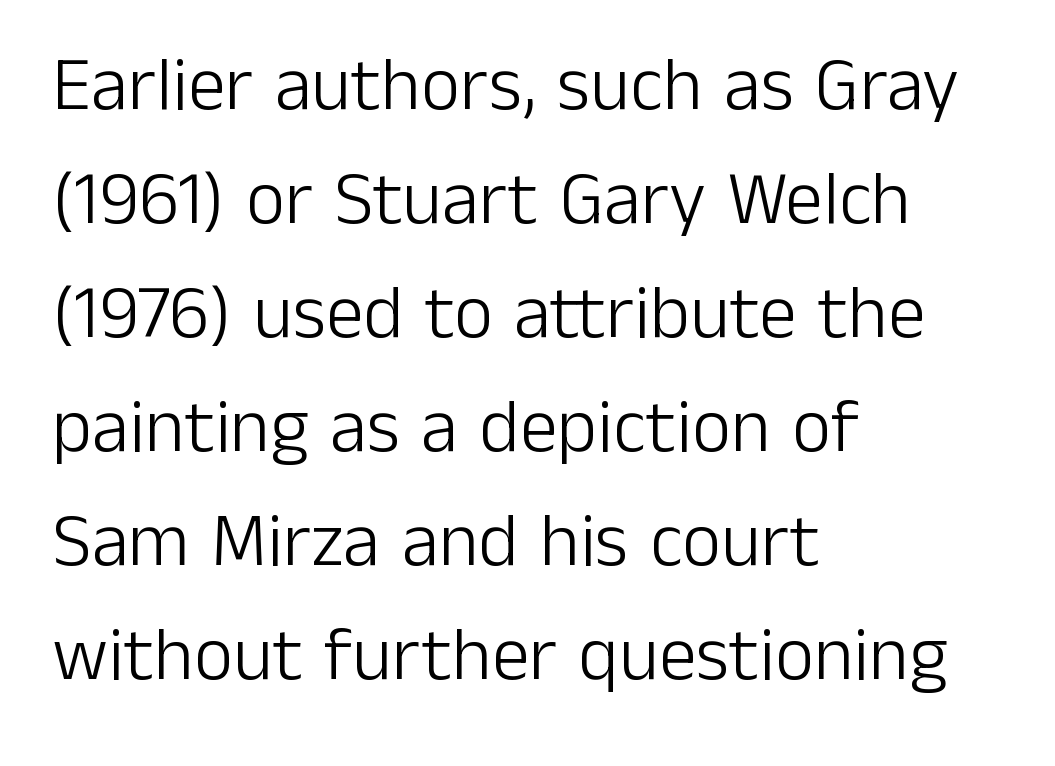
Weight: in the light-to-regular range. A typesetter would call this proportional, since set widths differ per character. Honestly, there is no underline to notice here at all. Caption: standard tracking, unaltered. This sample is left-justified, so line endings fall wherever the words run out. Serif or sans? Sans — the stroke terminals are bare.
